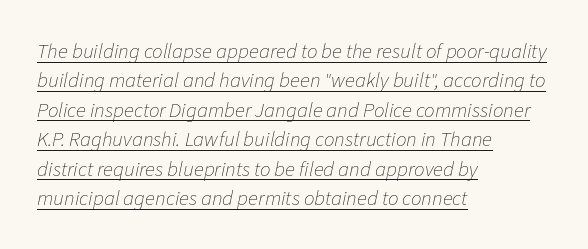
Q: Is the text bold? A: No.
Q: Is the text italic (slanted)? A: Yes, it leans right by about 11 degrees.
Q: Is the text underlined? A: Yes.
Q: How is the paragraph aligned? A: Left-aligned.
Q: Is the spacing between letters normal or unusually wide? A: Normal.
Q: Is the spacing between lines tight, normal or loose? A: Normal.
